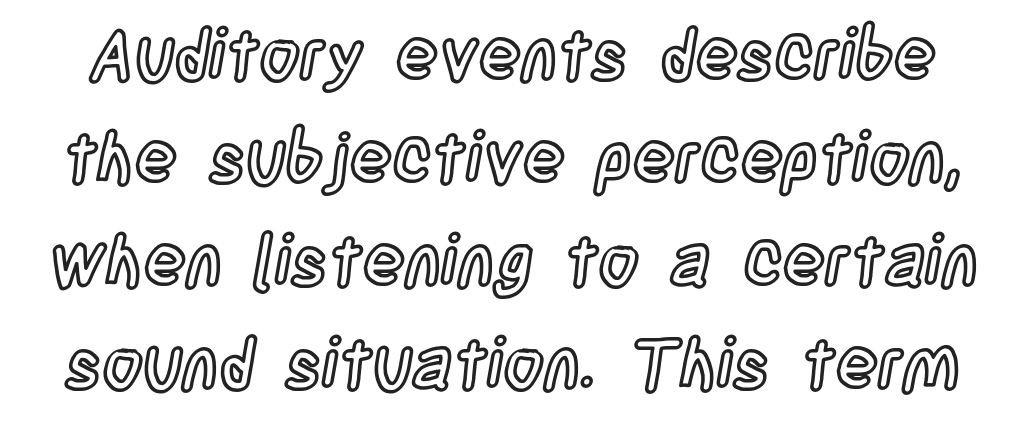
Each word holds together tightly as a unit, with standard inter-letter gaps. The vertical gap from one line to the next is medium. These lines are rendered in a variable-pitch font. The area under the type is left untouched.
